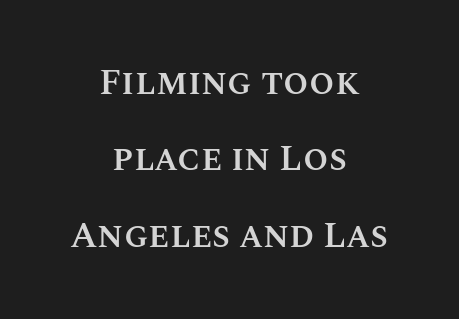
{"italic": "no", "bold": "semi", "weight": "semibold", "width": "normal", "stroke_contrast": "medium", "x_height": "large", "monospaced": "no", "underline": "no", "align": "center", "line_spacing": "loose", "line_spacing_ratio": 2.12, "letter_spacing": "normal", "letter_spacing_em": 0.0, "glyph_px": 36}
